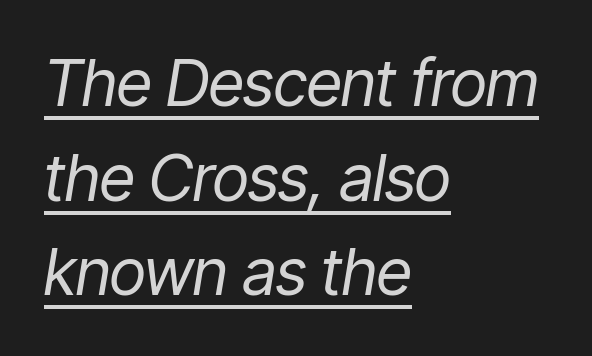
Q: Is the text bold? A: No.
Q: Is the text italic (slanted)? A: Yes, it leans right by about 9 degrees.
Q: Is the text underlined? A: Yes.
Q: How is the paragraph aligned? A: Left-aligned.
Q: Is the spacing between letters normal or unusually wide? A: Normal.
Q: Is the spacing between lines tight, normal or loose? A: Normal.
Q: Width (condensed, normal, or wide)? A: Condensed.
Q: Stroke contrast? A: Low.
Q: x-height? A: Medium.
Q: Monospaced? A: No.
